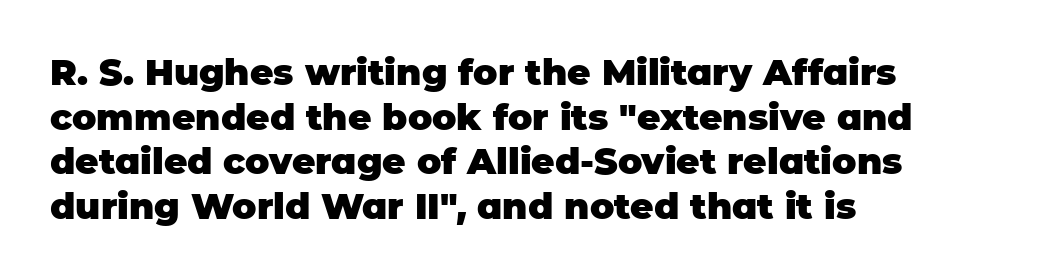
Q: Is the text bold? A: Yes.
Q: Is the text italic (slanted)? A: No, it is upright.
Q: Is the typeface a serif or a sans-serif typeface? A: Sans-serif.
Q: Is the text underlined? A: No.
Q: How is the paragraph aligned? A: Left-aligned.
Q: Is the spacing between letters normal or unusually wide? A: Normal.
Q: Width (condensed, normal, or wide)? A: Normal.
Q: Stroke contrast? A: Low.
Q: x-height? A: Large.
Q: Monospaced? A: No.
